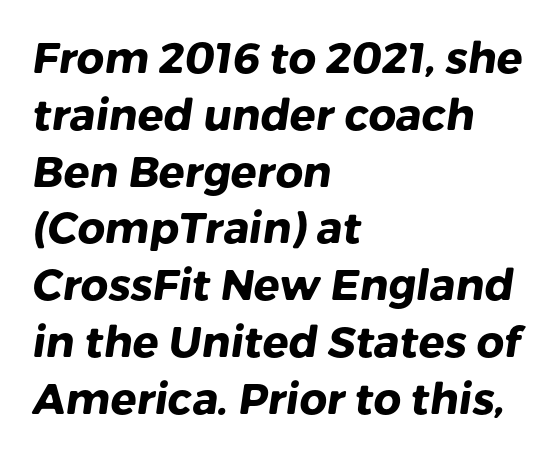
To sum up the face: it is a sans, with no serifs. This sample is left-justified, so line endings fall wherever the words run out. You could not count columns in this text — the font is proportionally spaced. Characters follow at the spacing the type designer built in. No word sits above an underline. Successive baselines arrive at the customary interval.
